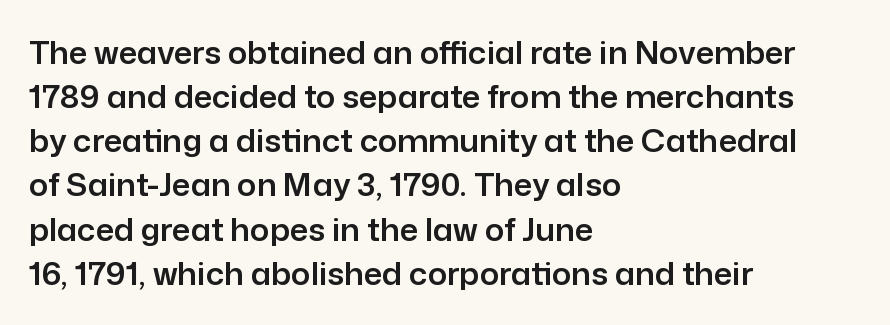
{"serif": "no", "italic": "no", "width": "normal", "stroke_contrast": "low", "x_height": "medium", "monospaced": "no", "underline": "no", "align": "left", "line_spacing": "normal", "line_spacing_ratio": 1.38, "letter_spacing": "normal", "letter_spacing_em": 0.0, "glyph_px": 32}
